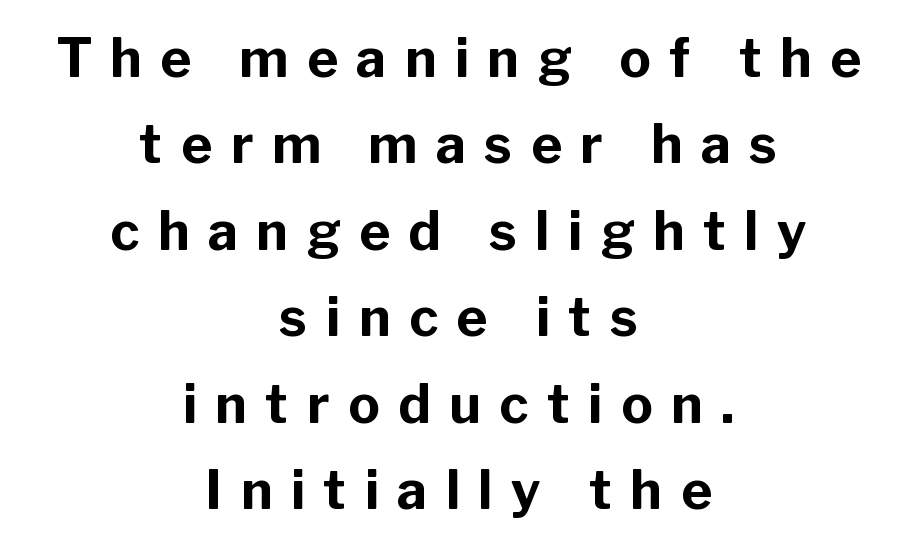
The image shows 53 px bold sans-serif type, upright; set centered, normal line spacing (1.63x), unusually wide letter spacing (+0.35 em), not underlined; low stroke contrast and a medium x-height.
